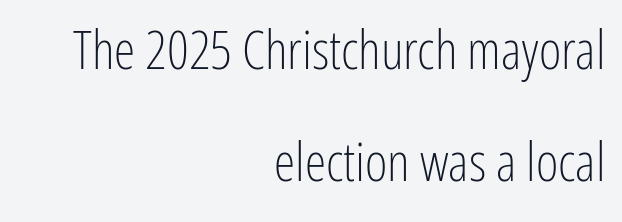
The image shows 54 px light, condensed sans-serif type, upright; set right-aligned, loose line spacing (2.08x), normal letter spacing, not underlined; low stroke contrast and a medium x-height.
